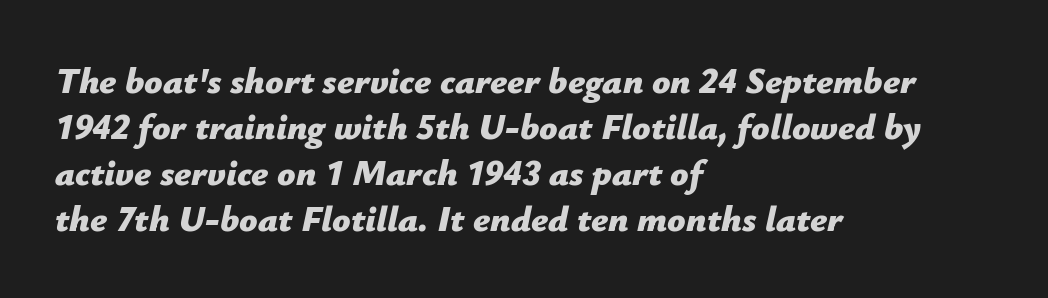
Q: Is the text bold? A: Yes.
Q: Is the text italic (slanted)? A: Yes, it leans right by about 12 degrees.
Q: Is the text underlined? A: No.
Q: How is the paragraph aligned? A: Left-aligned.
Q: Is the spacing between letters normal or unusually wide? A: Normal.
Q: Is the spacing between lines tight, normal or loose? A: Normal.
Q: Width (condensed, normal, or wide)? A: Normal.
Q: Stroke contrast? A: Low.
Q: x-height? A: Medium.
Q: Monospaced? A: No.
